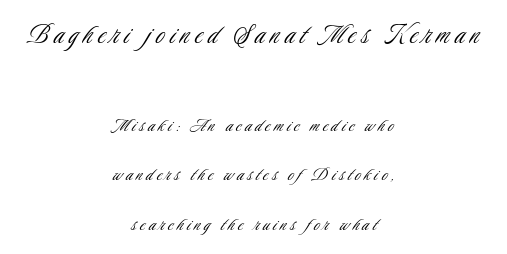
{"serif": "no", "bold": "no", "weight": "light", "width": "condensed", "stroke_contrast": "low", "x_height": "small", "monospaced": "no", "underline": "no", "align": "center", "line_spacing": "loose", "line_spacing_ratio": 2.34, "larger_block": "first", "size_ratio": 1.48, "glyph_px": 31}
